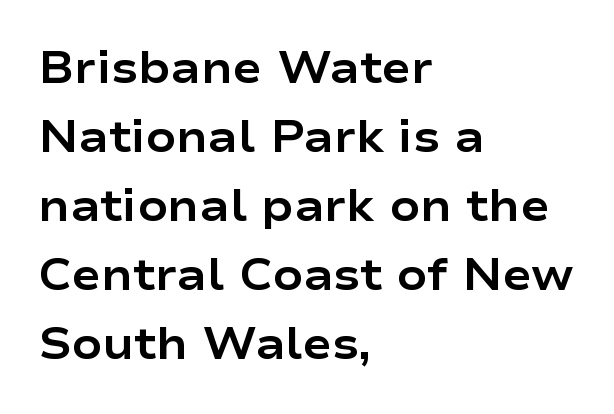
{"serif": "no", "italic": "no", "bold": "yes", "weight": "bold", "width": "wide", "stroke_contrast": "low", "x_height": "medium", "monospaced": "no", "underline": "no", "align": "left", "line_spacing": "normal", "line_spacing_ratio": 1.57, "letter_spacing": "normal", "letter_spacing_em": 0.0, "glyph_px": 44}
